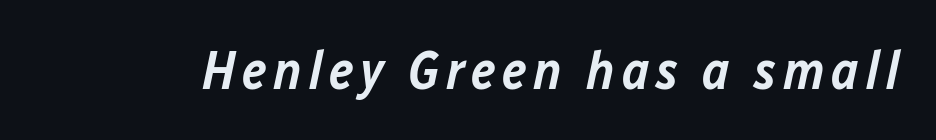
The image shows 54 px semibold type, italic (leaning right); set not underlined; low stroke contrast and a medium x-height.
